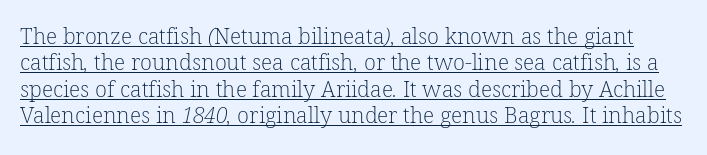
On a weight scale, this lands at 450 or below. Does extra space separate the letters? No, they use regular spacing. The words here are underlined.
